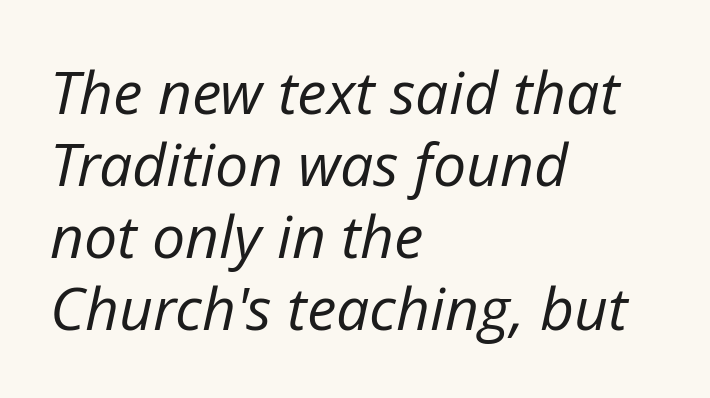
{"italic": "yes", "lean": "right", "slant_degrees": 12, "bold": "no", "weight": "regular", "width": "normal", "stroke_contrast": "low", "x_height": "medium", "monospaced": "no", "underline": "no", "align": "left", "line_spacing_ratio": 1.22, "letter_spacing": "normal", "letter_spacing_em": 0.0, "glyph_px": 59}
